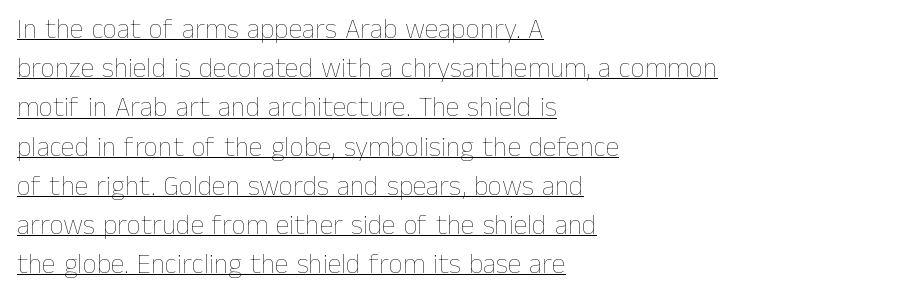
Q: Is the text bold? A: No.
Q: Is the text italic (slanted)? A: No, it is upright.
Q: Is the text underlined? A: Yes.
Q: How is the paragraph aligned? A: Left-aligned.
Q: Is the spacing between letters normal or unusually wide? A: Normal.
Q: Is the spacing between lines tight, normal or loose? A: Normal.
Q: Width (condensed, normal, or wide)? A: Normal.
Q: Stroke contrast? A: Low.
Q: x-height? A: Medium.
Q: Monospaced? A: No.
